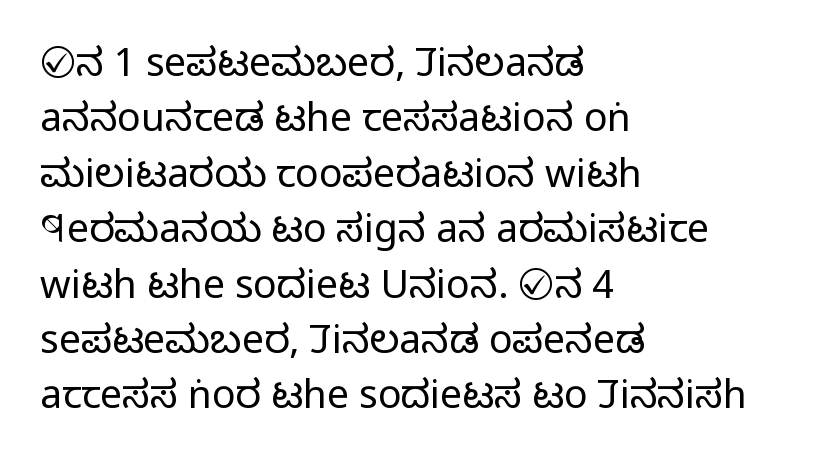
{"serif": "no", "italic": "no", "bold": "no", "weight": "regular", "width": "condensed", "stroke_contrast": "low", "x_height": "large", "monospaced": "no", "underline": "no", "align": "left", "line_spacing": "normal", "line_spacing_ratio": 1.42, "letter_spacing": "normal", "letter_spacing_em": 0.0, "glyph_px": 39}
